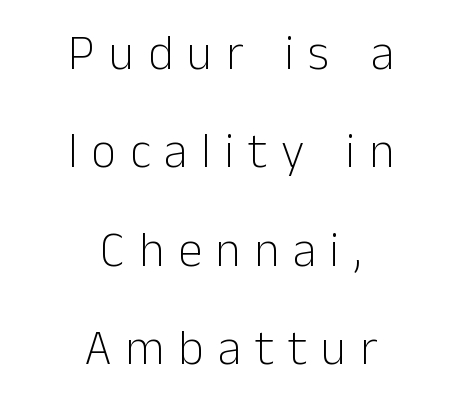
The image shows 49 px light sans-serif type, upright; set centered, loose line spacing (2.01x), unusually wide letter spacing (+0.28 em), not underlined; low stroke contrast and a medium x-height.
